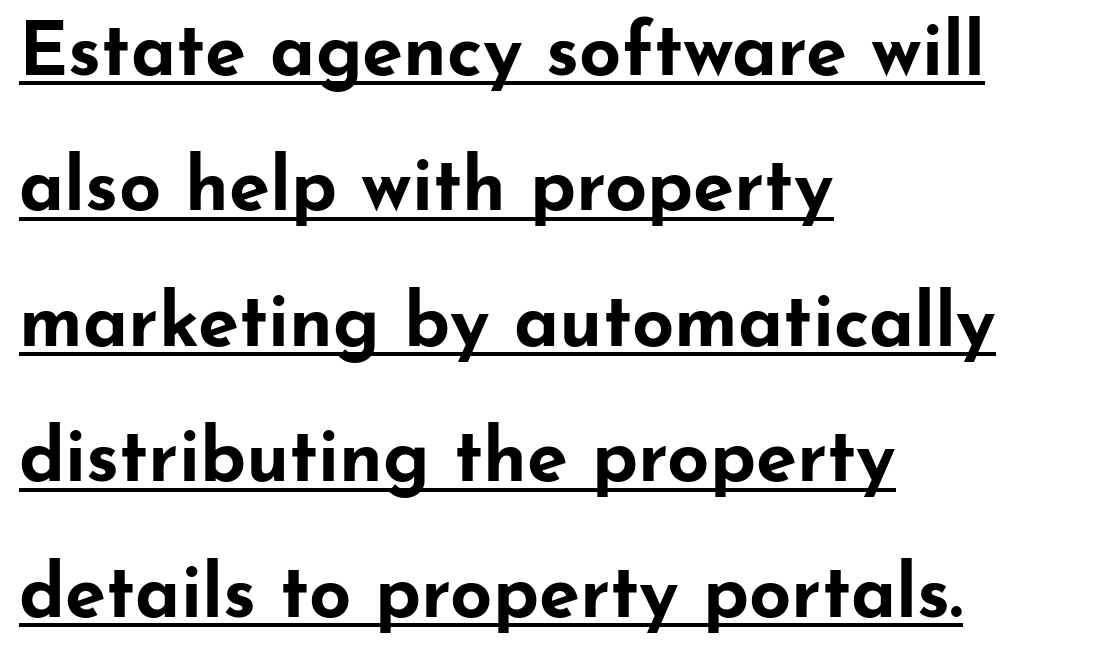
The image shows 74 px bold, wide sans-serif type, upright; set left-aligned, line spacing 1.83x, normal letter spacing, underlined; low stroke contrast and a small x-height.
